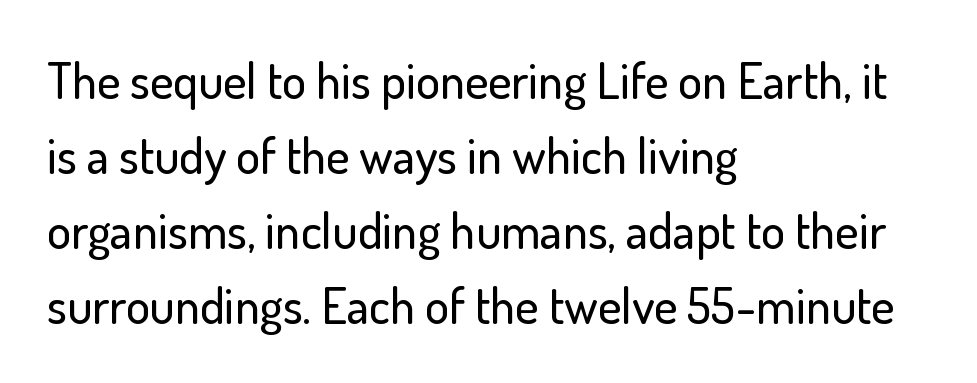
{"serif": "no", "italic": "no", "width": "normal", "stroke_contrast": "low", "x_height": "small", "monospaced": "no", "underline": "no", "align": "left", "line_spacing": "normal", "line_spacing_ratio": 1.5, "letter_spacing": "normal", "letter_spacing_em": 0.0, "glyph_px": 50}
